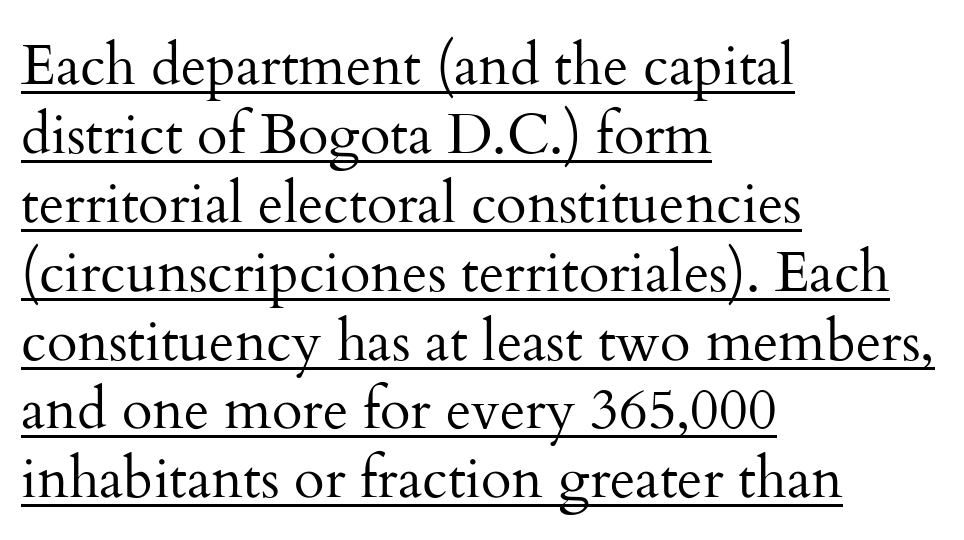
Weight: not bold — regular or lighter. What stands out about the letter spacing? Nothing — it is the standard amount. The characters display serif detailing at their extremities. Do the letters lean? They stand straight. These lines are rendered in a variable-pitch font.
